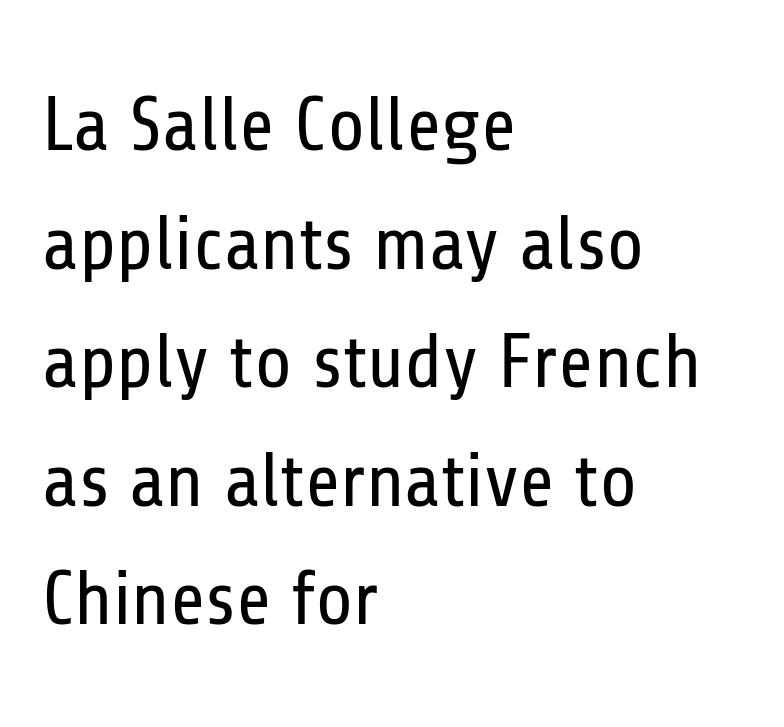
The image shows 76 px regular-weight, condensed sans-serif type, upright; set left-aligned, normal line spacing (1.56x), normal letter spacing, not underlined; low stroke contrast and a medium x-height.
